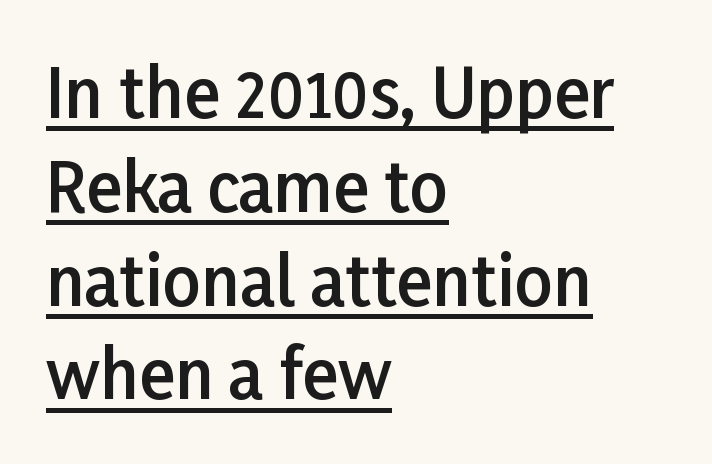
The image shows 67 px semibold sans-serif type, upright; set left-aligned, normal line spacing (1.4x), normal letter spacing, underlined; low stroke contrast and a medium x-height.
